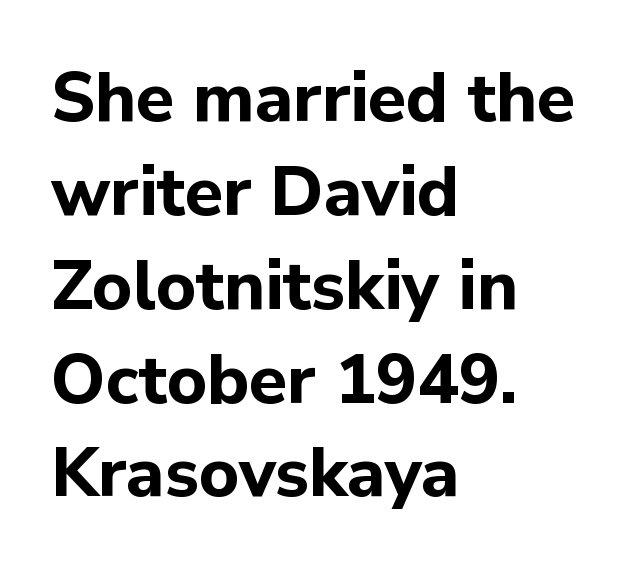
The image shows 69 px bold sans-serif type, upright; set left-aligned, normal line spacing (1.36x), normal letter spacing, not underlined; low stroke contrast and a medium x-height.
